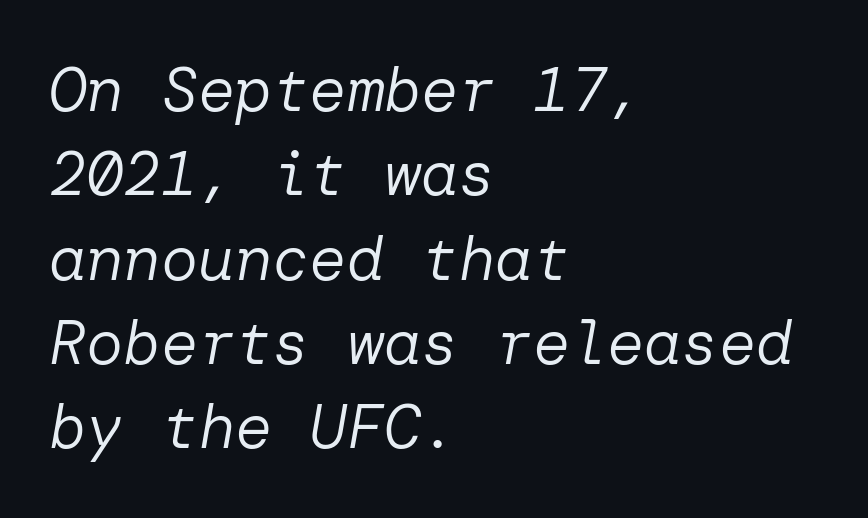
{"italic": "yes", "lean": "right", "slant_degrees": 10, "bold": "no", "weight": "regular", "width": "normal", "stroke_contrast": "low", "x_height": "medium", "underline": "no", "align": "left", "line_spacing": "normal", "line_spacing_ratio": 1.36, "letter_spacing": "normal", "letter_spacing_em": 0.0, "glyph_px": 62}
